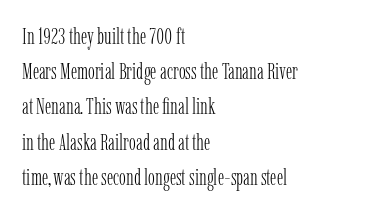
{"italic": "no", "bold": "no", "underline": "no", "align": "left", "line_spacing": "normal", "line_spacing_ratio": 1.53, "letter_spacing": "normal", "letter_spacing_em": 0.0, "glyph_px": 23}
